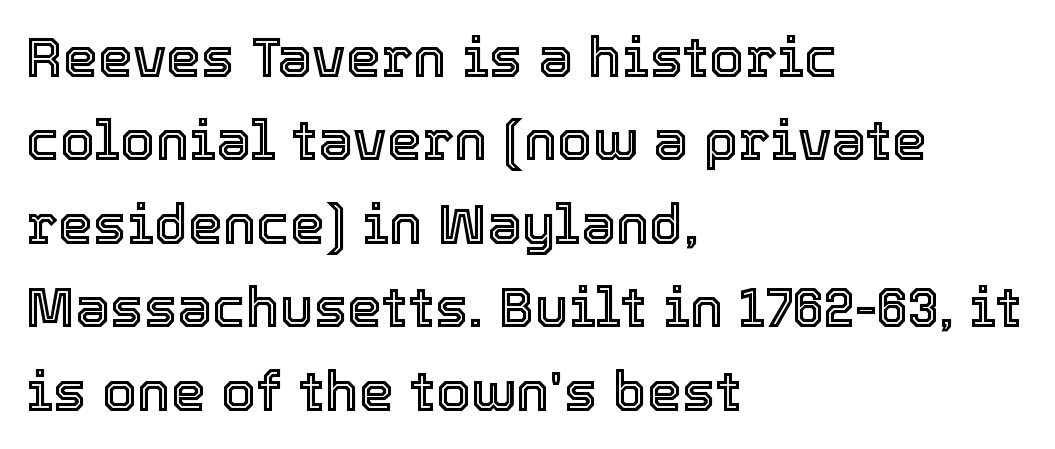
This sample has the flowing, uneven cadence of proportional lettering. The lettering holds an erect, upright posture throughout. In CSS terms this would be text-align: left. Between one letter and the next there's only the usual sliver of space. Is there much room between lines? A standard amount, neither cramped nor airy. The words here are not underlined.
